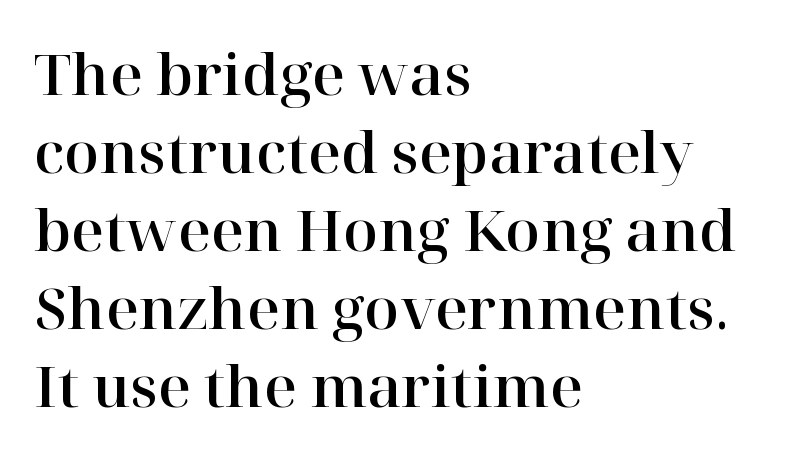
Q: Is the text italic (slanted)? A: No, it is upright.
Q: Is the typeface a serif or a sans-serif typeface? A: Serif.
Q: Is the text underlined? A: No.
Q: How is the paragraph aligned? A: Left-aligned.
Q: Is the spacing between letters normal or unusually wide? A: Normal.
Q: Is the spacing between lines tight, normal or loose? A: Normal.
Q: Width (condensed, normal, or wide)? A: Normal.
Q: Stroke contrast? A: High.
Q: x-height? A: Medium.
Q: Monospaced? A: No.
